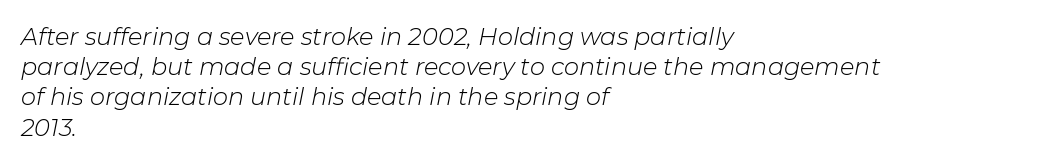
The image shows 24 px text type, italic (leaning right); set left-aligned, normal line spacing (1.26x), normal letter spacing, not underlined.
